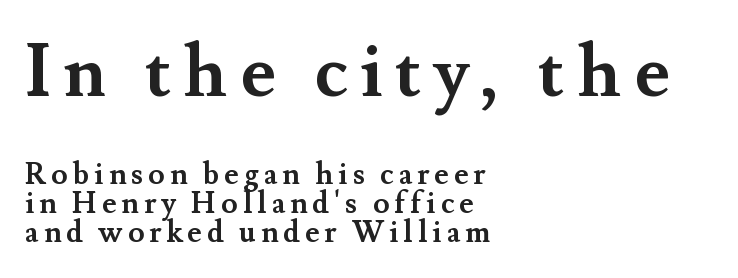
Q: Is the text bold? A: Yes.
Q: Is the text italic (slanted)? A: No, it is upright.
Q: Is the typeface a serif or a sans-serif typeface? A: Serif.
Q: Is the text underlined? A: No.
Q: How is the paragraph aligned? A: Left-aligned.
Q: Is the spacing between lines tight, normal or loose? A: Tight.
Q: Which block of text is set in a larger size, the first (top) or the second (bottom)? A: The first (top) one.
Q: Width (condensed, normal, or wide)? A: Normal.
Q: Stroke contrast? A: Medium.
Q: x-height? A: Small.
Q: Monospaced? A: No.
